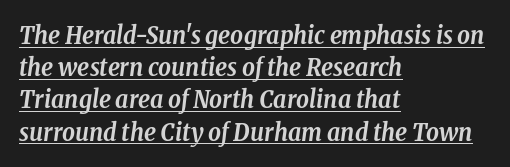
{"italic": "yes", "lean": "right", "slant_degrees": 8, "bold": "yes", "underline": "yes", "align": "left", "line_spacing": "normal", "line_spacing_ratio": 1.29, "letter_spacing": "normal", "letter_spacing_em": 0.0, "glyph_px": 25}
